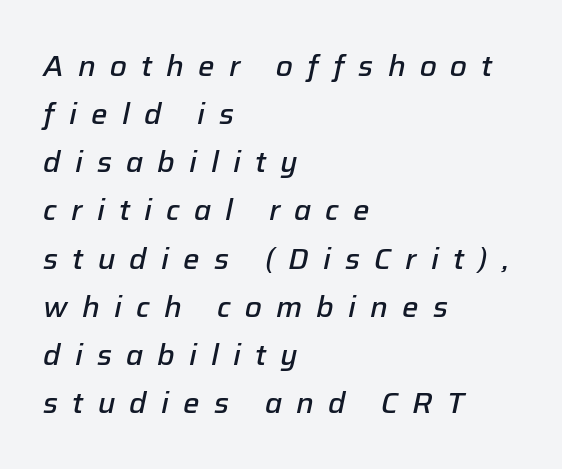
Regular leading. Character widths vary here, with narrow letters taking less room than wide ones. Short and long lines alike share a common starting point at left. Just letters on the line, the space beneath them empty. This is the in-between weight designers call semibold or demi.
